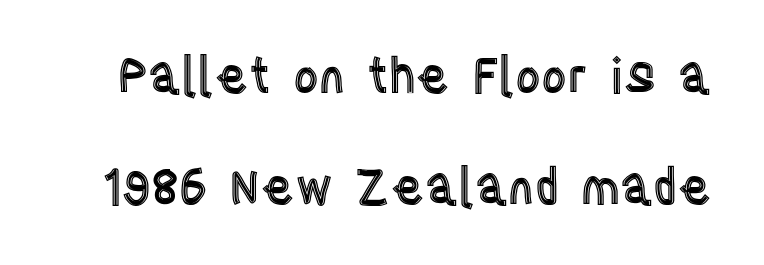
Q: Is the text italic (slanted)? A: No, it is upright.
Q: Is the text underlined? A: No.
Q: Is the spacing between letters normal or unusually wide? A: Normal.
Q: Is the spacing between lines tight, normal or loose? A: Loose.
Q: Width (condensed, normal, or wide)? A: Condensed.
Q: x-height? A: Large.
Q: Monospaced? A: No.
